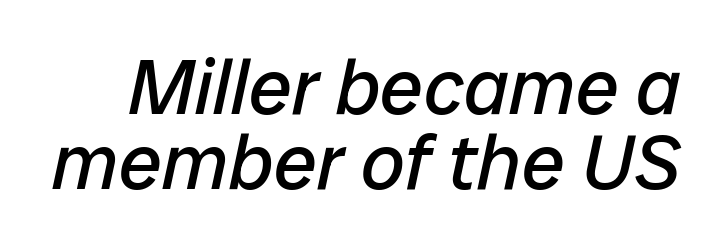
Q: Is the text bold? A: No.
Q: Is the text italic (slanted)? A: Yes, it leans right by about 12 degrees.
Q: Is the text underlined? A: No.
Q: Is the spacing between letters normal or unusually wide? A: Normal.
Q: Is the spacing between lines tight, normal or loose? A: Tight.
Q: Width (condensed, normal, or wide)? A: Normal.
Q: Stroke contrast? A: Low.
Q: x-height? A: Medium.
Q: Monospaced? A: No.
